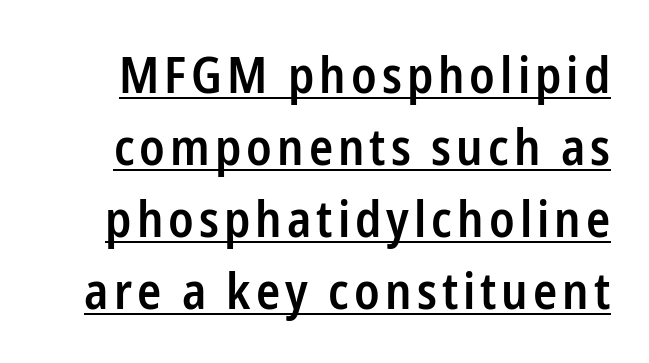
{"serif": "no", "italic": "no", "bold": "semi", "weight": "semibold", "width": "condensed", "stroke_contrast": "low", "x_height": "medium", "monospaced": "no", "underline": "yes", "line_spacing": "normal", "line_spacing_ratio": 1.44, "glyph_px": 50}
